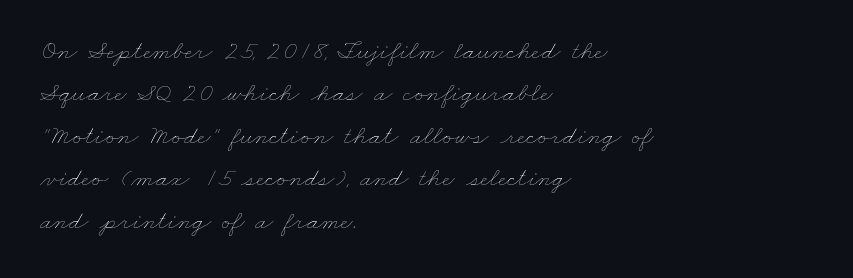
Teacher's note: observe the even left margin — that is flush-left alignment. Students, observe: this is what conventionally led text looks like. Check under the words: just untouched page. The font sits on the lighter half of the weight spectrum, regular included.
